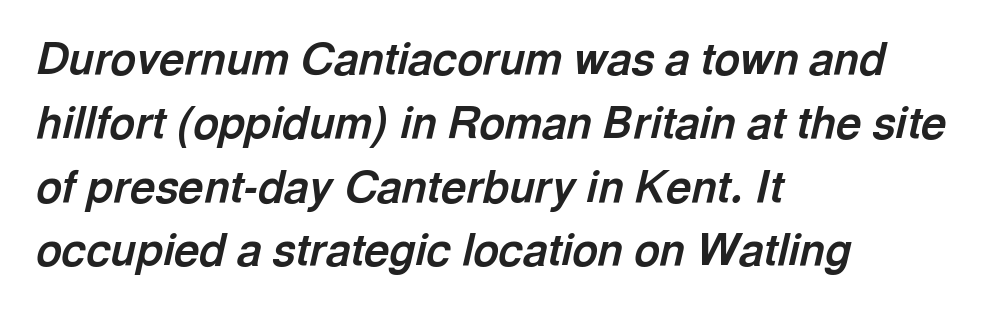
The horizontal fit of the characters is conventional and even. The rag falls on the right side of this text block. Notice how the stems are inclined rather than vertical — that's the hallmark of italics. Type without underlining.
